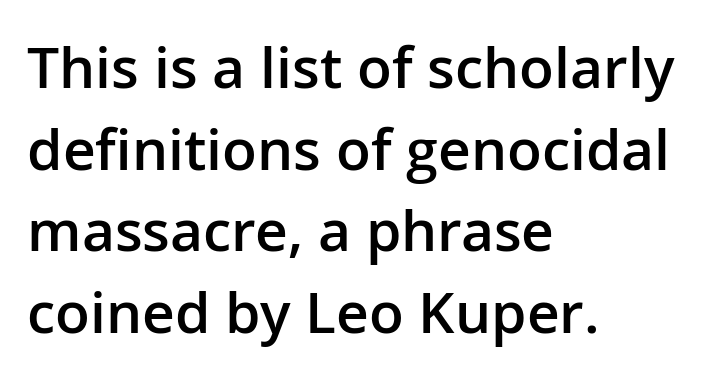
Serifs: no, the terminals of the letterforms are clean. Does the leading feel generous? No, just average. Is this a fixed-width face? No — the glyphs have proportional, varying widths. Weight check: semibold — heavier than regular, not quite bold. Spacing between characters is what you'd get straight out of the box. No italicization has been applied; the sample stays upright.
